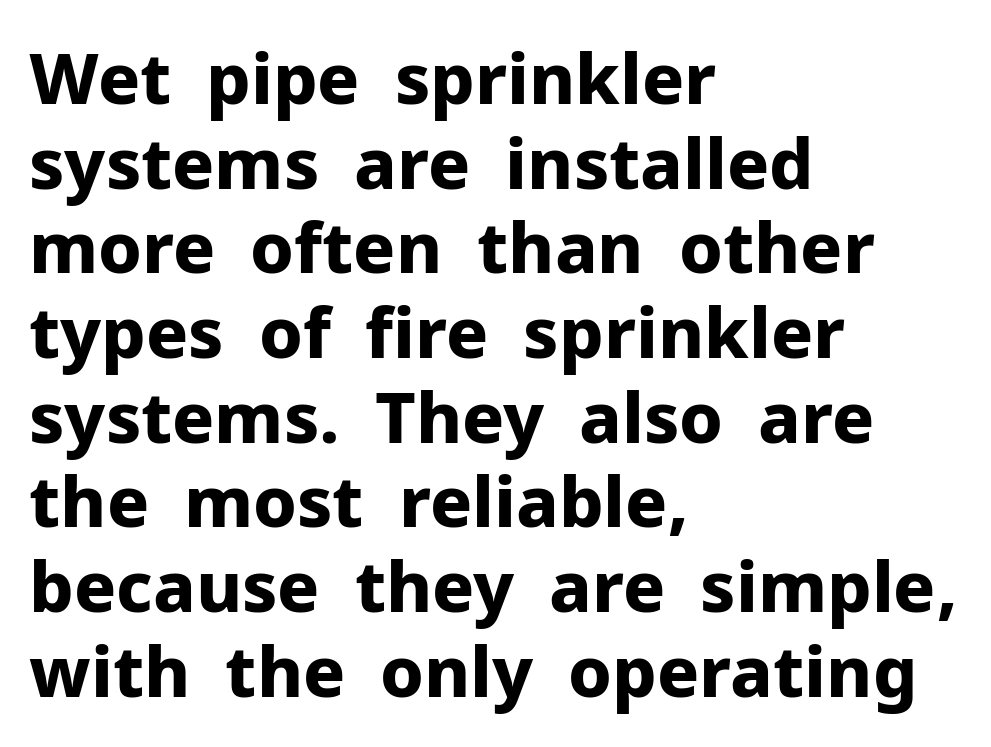
{"serif": "no", "italic": "no", "bold": "yes", "weight": "bold", "width": "normal", "stroke_contrast": "low", "x_height": "medium", "monospaced": "no", "underline": "no", "align": "left", "line_spacing_ratio": 1.21, "letter_spacing": "normal", "letter_spacing_em": 0.0, "glyph_px": 70}
